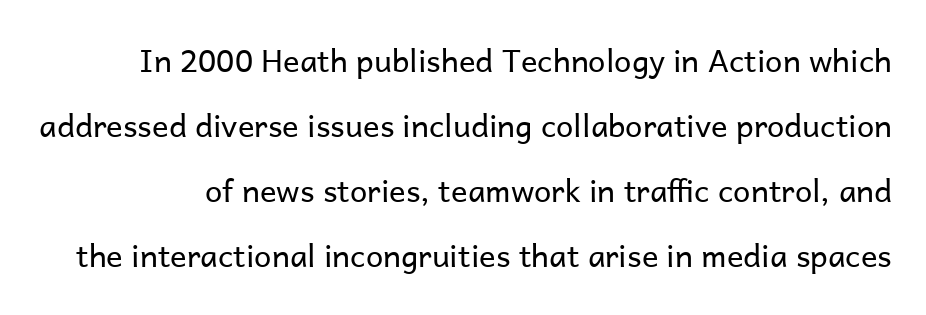
Check where the strokes stop: nothing finishes them off — pure sans. The space directly below the letters is spotless. Spacing verdict: proportional, widths tailored to each character. No extra tracking has been applied to these lines. The face looks like a standard text weight, possibly lighter.
